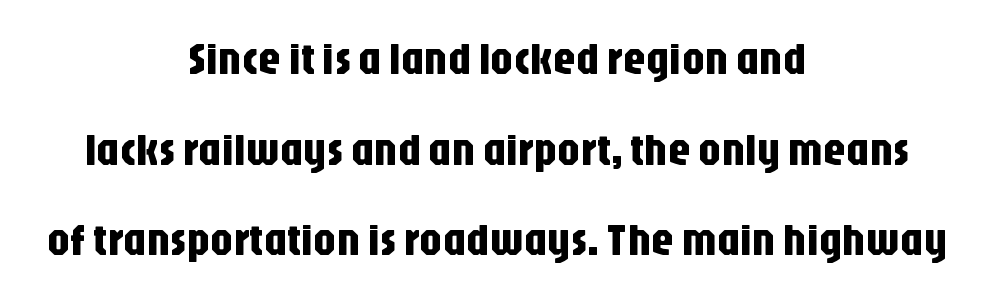
The image shows 46 px condensed sans-serif type, upright; set centered, loose line spacing (1.97x), normal letter spacing, not underlined; low stroke contrast and a large x-height.
